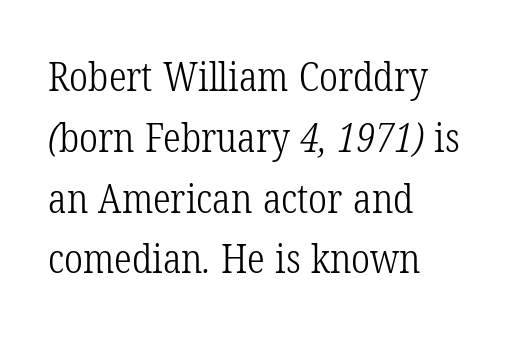
Teacher's note: observe the even left margin — that is flush-left alignment. Inter-character spacing is left at the font's built-in metrics. Proportional: the letters do not fall into vertical columns. Decoration check: the copy has no underline. Observe the serifs anchoring each vertical stroke in this sample. The font sits on the lighter half of the weight spectrum, regular included.
